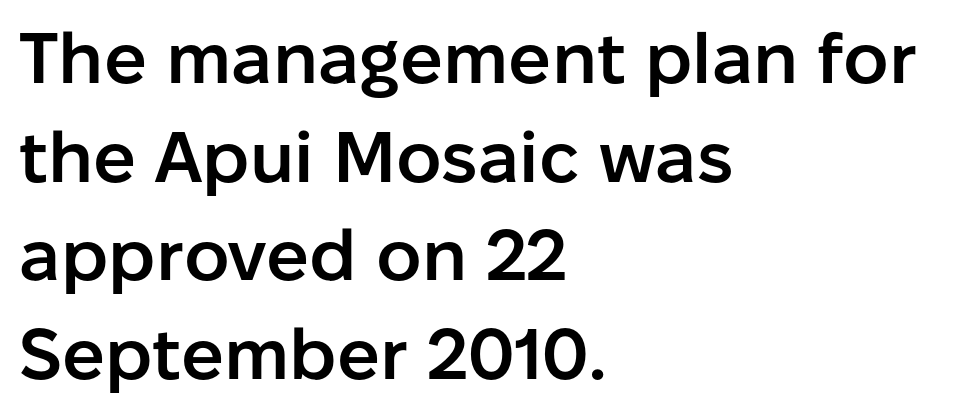
The image shows 71 px semibold sans-serif type, upright; set left-aligned, normal line spacing (1.39x), normal letter spacing, not underlined; low stroke contrast and a medium x-height.
